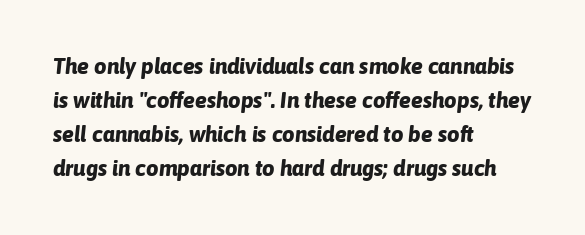
The image shows 22 px bold type, italic (leaning right); set left-aligned, normal line spacing (1.54x), normal letter spacing, not underlined.
